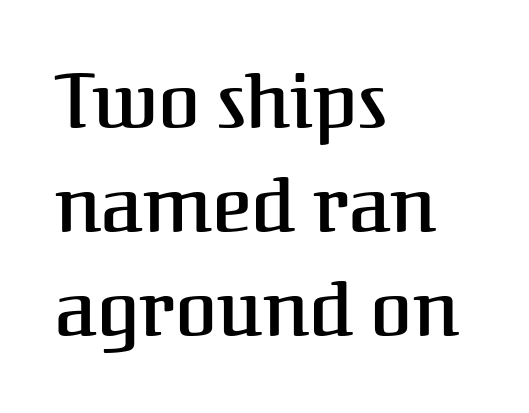
Q: Is the text italic (slanted)? A: No, it is upright.
Q: Is the typeface a serif or a sans-serif typeface? A: Serif.
Q: Is the text underlined? A: No.
Q: How is the paragraph aligned? A: Left-aligned.
Q: Is the spacing between letters normal or unusually wide? A: Normal.
Q: Is the spacing between lines tight, normal or loose? A: Normal.
Q: Width (condensed, normal, or wide)? A: Normal.
Q: Stroke contrast? A: Medium.
Q: x-height? A: Medium.
Q: Monospaced? A: No.
